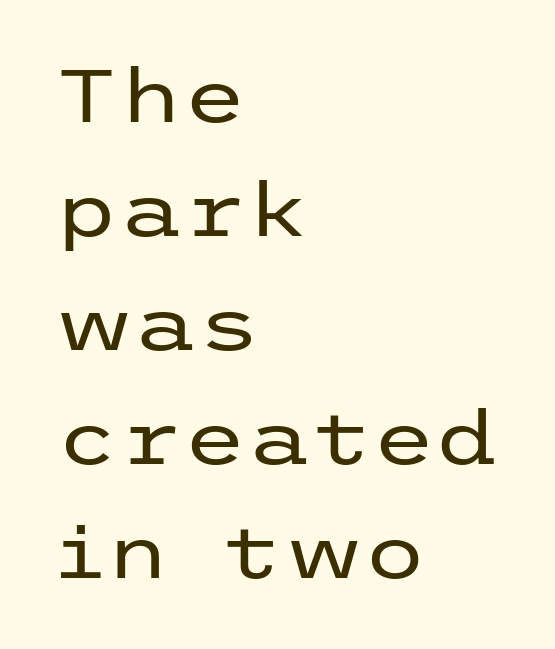
Quick note: interline space is typical. The strip under each line holds only bare page. Is the block centered? No — it sits flush against the left margin. Are there feet on the stems? There aren't — it's a sans.
